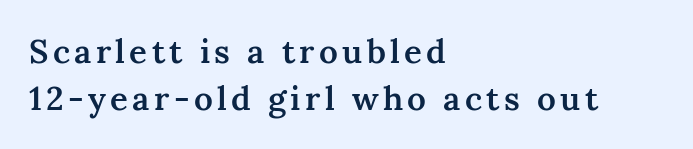
The image shows 33 px semibold serif type, upright; set left-aligned, normal line spacing (1.41x), not underlined; medium stroke contrast and a medium x-height.
